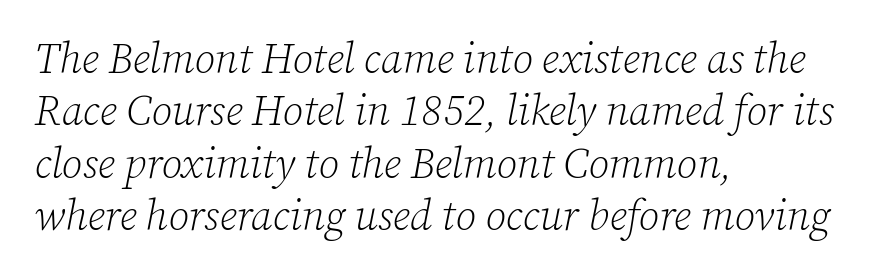
Ink coverage per letter is moderate at most. The rendering uses natural spacing where letterforms have individual widths. Rule under the text: the space is simply empty. Notice how the passage keeps a crisp vertical edge on the left only. You can tell from the footed stems that serif type was used.
